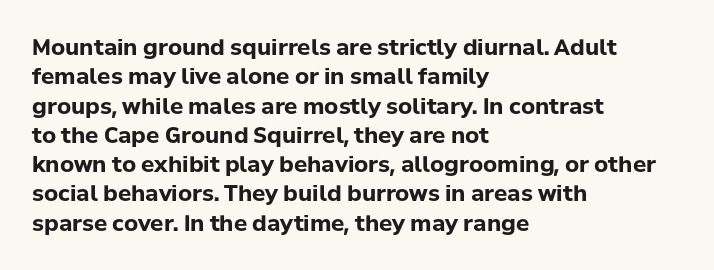
Q: Is the text bold? A: Yes.
Q: Is the text italic (slanted)? A: No, it is upright.
Q: Is the text underlined? A: No.
Q: How is the paragraph aligned? A: Left-aligned.
Q: Is the spacing between letters normal or unusually wide? A: Normal.
Q: Is the spacing between lines tight, normal or loose? A: Normal.
